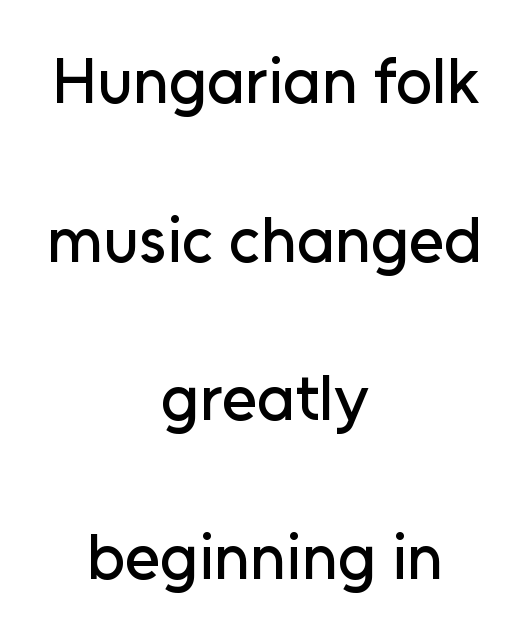
Q: Is the text italic (slanted)? A: No, it is upright.
Q: Is the typeface a serif or a sans-serif typeface? A: Sans-serif.
Q: Is the text underlined? A: No.
Q: How is the paragraph aligned? A: Centered.
Q: Is the spacing between letters normal or unusually wide? A: Normal.
Q: Is the spacing between lines tight, normal or loose? A: Loose.
Q: Width (condensed, normal, or wide)? A: Normal.
Q: Stroke contrast? A: Low.
Q: x-height? A: Medium.
Q: Monospaced? A: No.
